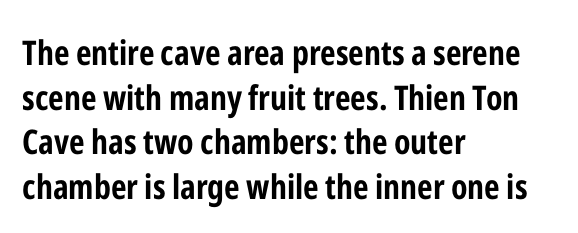
{"serif": "no", "italic": "no", "bold": "yes", "weight": "bold", "width": "condensed", "stroke_contrast": "low", "x_height": "medium", "monospaced": "no", "underline": "no", "align": "left", "line_spacing": "normal", "line_spacing_ratio": 1.31, "letter_spacing": "normal", "letter_spacing_em": 0.0, "glyph_px": 34}
